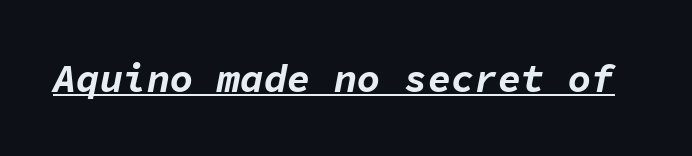
The image shows 39 px bold type, italic (leaning right), monospaced; set normal letter spacing, underlined; low stroke contrast and a medium x-height.
